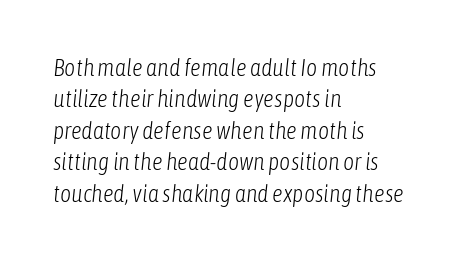
The image shows 24 px text type, italic (leaning right); set left-aligned, normal line spacing (1.31x), normal letter spacing, not underlined.
